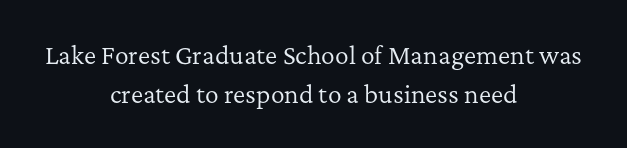
A typesetter would call this zero additional tracking. Descenders hang freely into open space. Weight: in the light-to-regular range. The type sits square on the baseline with zero lean. Evenly set lines give the paragraph a standard silhouette. These lines are centered, leaving both edges ragged.
